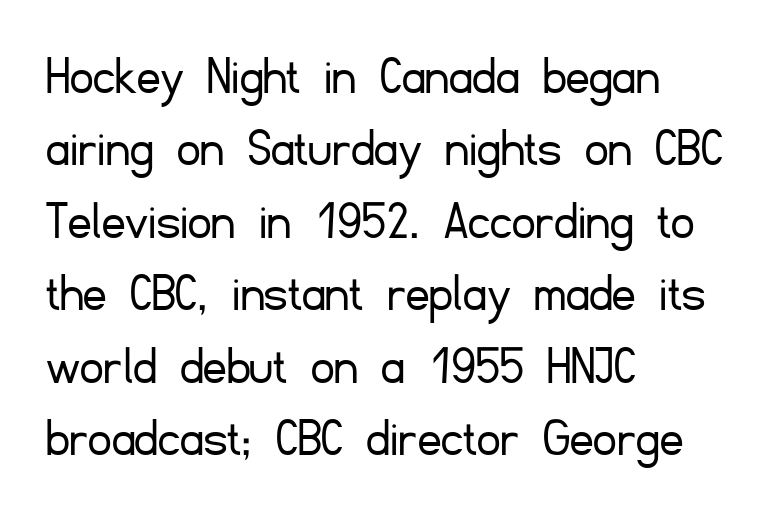
Q: Is the text bold? A: No.
Q: Is the text italic (slanted)? A: No, it is upright.
Q: Is the typeface a serif or a sans-serif typeface? A: Sans-serif.
Q: Is the text underlined? A: No.
Q: How is the paragraph aligned? A: Left-aligned.
Q: Is the spacing between letters normal or unusually wide? A: Normal.
Q: Is the spacing between lines tight, normal or loose? A: Normal.
Q: Width (condensed, normal, or wide)? A: Normal.
Q: Stroke contrast? A: Low.
Q: x-height? A: Small.
Q: Monospaced? A: No.
